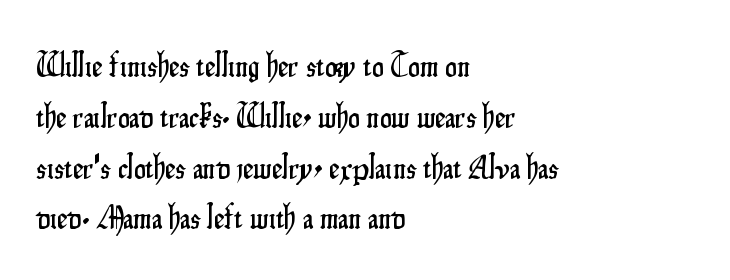
Q: Is the text italic (slanted)? A: No, it is upright.
Q: Is the typeface a serif or a sans-serif typeface? A: Sans-serif.
Q: Is the text underlined? A: No.
Q: How is the paragraph aligned? A: Left-aligned.
Q: Is the spacing between letters normal or unusually wide? A: Normal.
Q: Is the spacing between lines tight, normal or loose? A: Normal.
Q: Width (condensed, normal, or wide)? A: Condensed.
Q: Stroke contrast? A: Low.
Q: x-height? A: Small.
Q: Monospaced? A: No.
